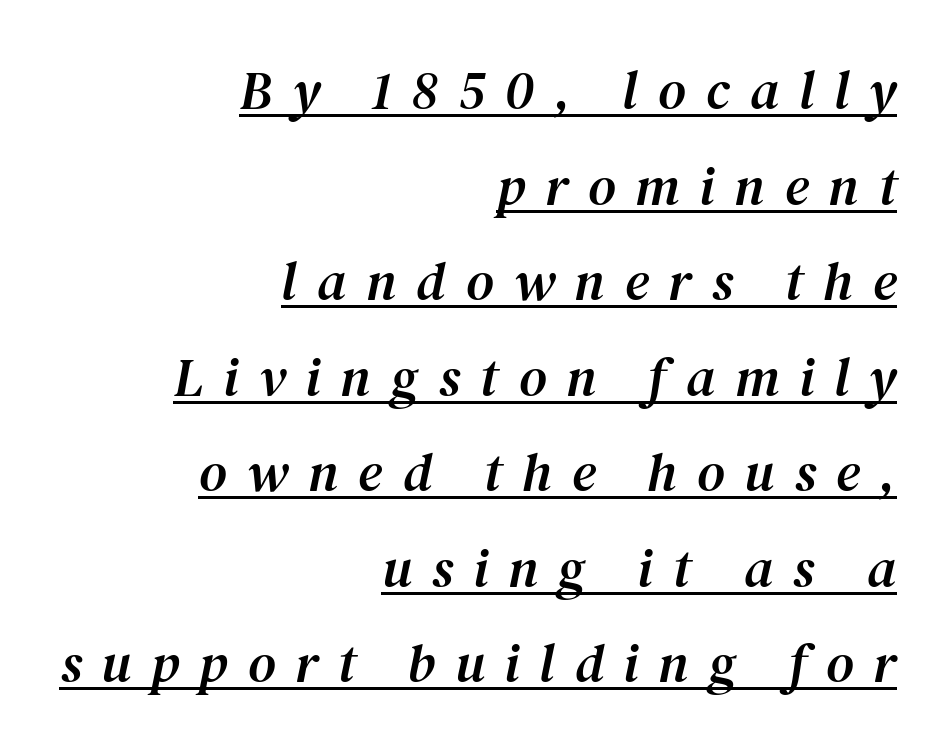
{"serif": "yes", "italic": "yes", "lean": "right", "slant_degrees": 12, "width": "normal", "stroke_contrast": "medium", "x_height": "medium", "monospaced": "no", "underline": "yes", "align": "right", "line_spacing_ratio": 1.77, "letter_spacing": "wide", "letter_spacing_em": 0.37, "glyph_px": 54}
